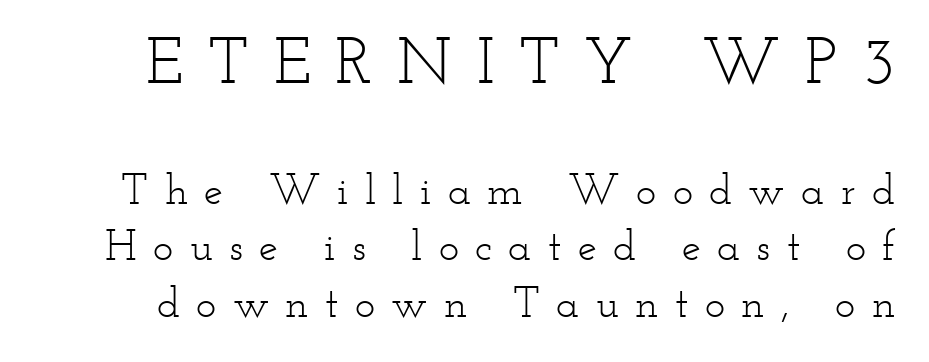
Students, observe: this is what conventionally led text looks like. You could not count columns in this text — the font is proportionally spaced. These two chunks differ in scale, with the top chunk taking the larger measure. You can tell from the footed stems that serif type was used. The font sits on the lighter half of the weight spectrum, regular included. The passage shown is not underscored anywhere.
